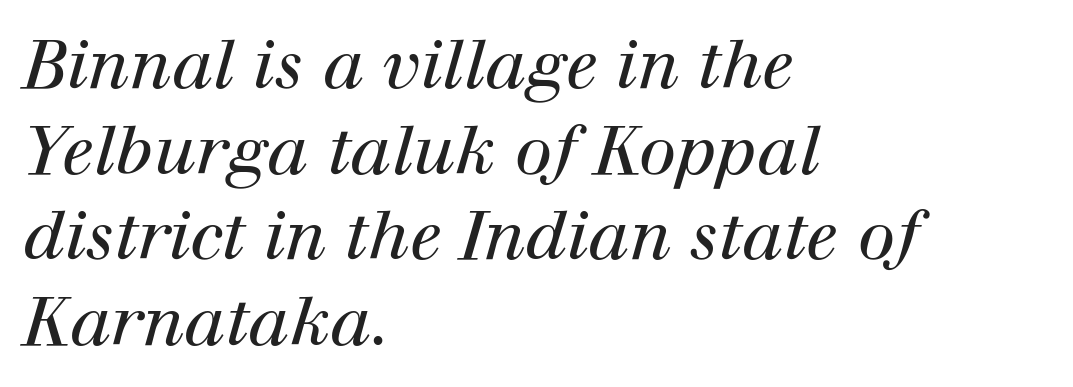
Q: Is the text bold? A: No.
Q: Is the text italic (slanted)? A: Yes, it leans right by about 12 degrees.
Q: Is the typeface a serif or a sans-serif typeface? A: Serif.
Q: Is the text underlined? A: No.
Q: How is the paragraph aligned? A: Left-aligned.
Q: Is the spacing between letters normal or unusually wide? A: Normal.
Q: Is the spacing between lines tight, normal or loose? A: Normal.
Q: Width (condensed, normal, or wide)? A: Normal.
Q: Stroke contrast? A: High.
Q: x-height? A: Medium.
Q: Monospaced? A: No.
